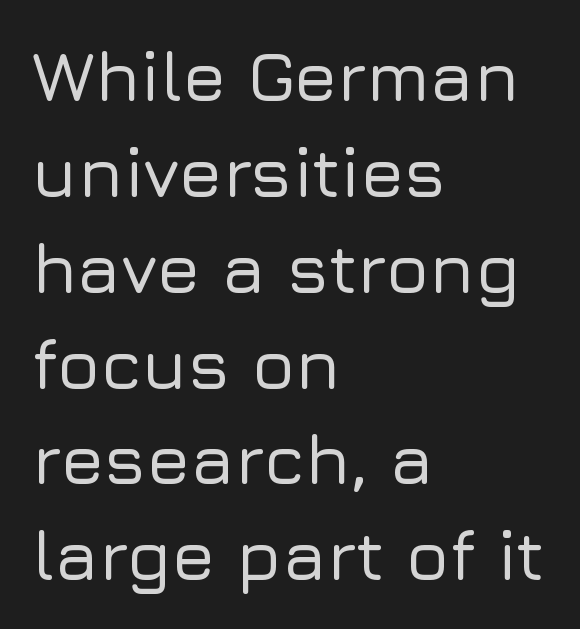
Looks like regular typesetting: each glyph gets only the width it needs. Type style note: lacks serifs. Underline: absent. Each line starts at the same left margin while the right side varies. The block of text has a typical density, with ordinary space between rows. The rendering keeps characters at their native spacing.
